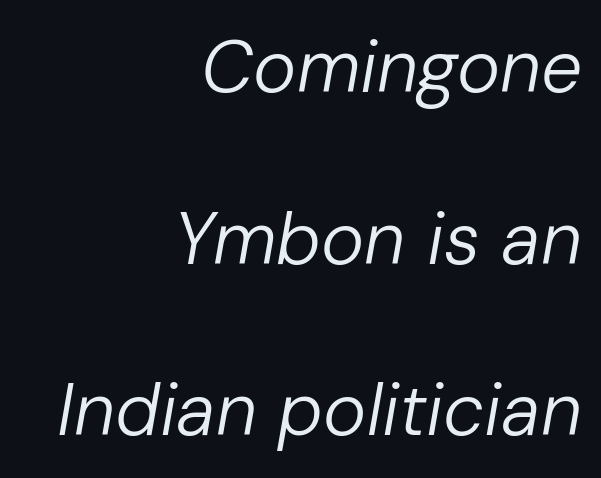
Typeset ragged left — the right edge is the straight one. This rendering leaves character spacing at its baseline value. Looks like regular typesetting: each glyph gets only the width it needs. Weight: regular or lighter. The zone under the glyphs is completely vacant.
